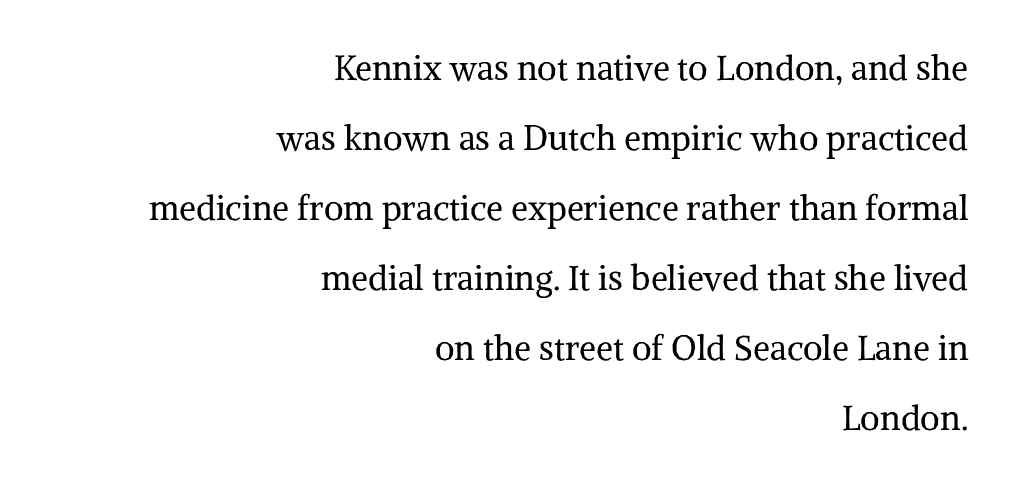
Honestly, there is no underline to notice here at all. Airy leading. Here the glyphs are tracked normally, forming tight word shapes. Compared with a typical body face, this is equally light or lighter still.
